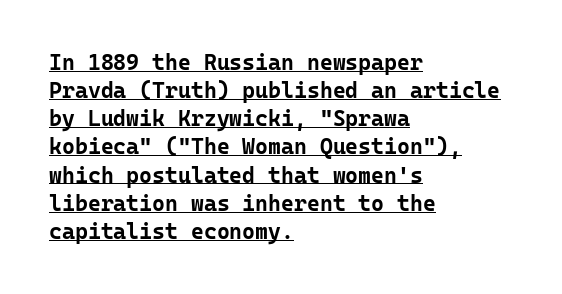
Q: Is the text bold? A: Yes.
Q: Is the text italic (slanted)? A: No, it is upright.
Q: Is the text underlined? A: Yes.
Q: How is the paragraph aligned? A: Left-aligned.
Q: Is the spacing between letters normal or unusually wide? A: Normal.
Q: Is the spacing between lines tight, normal or loose? A: Normal.
